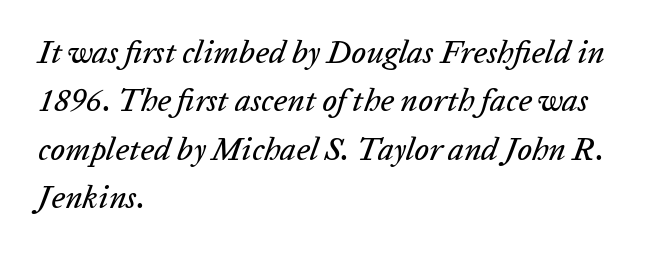
A classic flush-left, rag-right setting is used for this passage. The passage shown leans; its letterforms are oblique. Is there much room between lines? A standard amount, neither cramped nor airy. How are the letters spaced? Ordinarily, with no added tracking.
